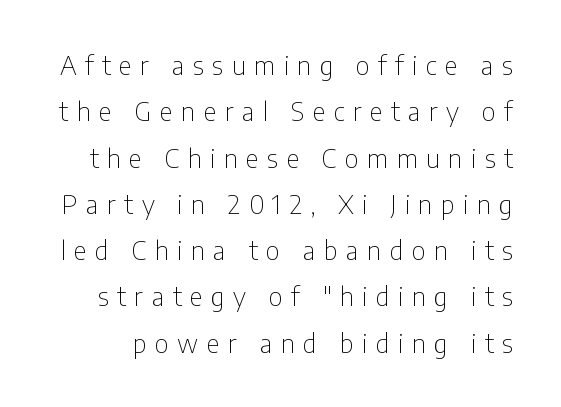
Q: Is the text bold? A: No.
Q: Is the text italic (slanted)? A: No, it is upright.
Q: Is the text underlined? A: No.
Q: Is the spacing between letters normal or unusually wide? A: Unusually wide.
